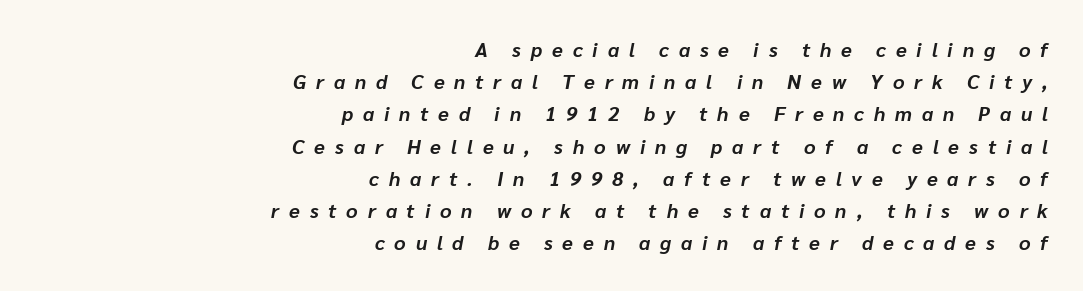
{"italic": "yes", "lean": "right", "slant_degrees": 10, "bold": "yes", "underline": "no", "align": "right", "line_spacing": "normal", "line_spacing_ratio": 1.61, "letter_spacing": "wide", "letter_spacing_em": 0.49, "glyph_px": 20}
